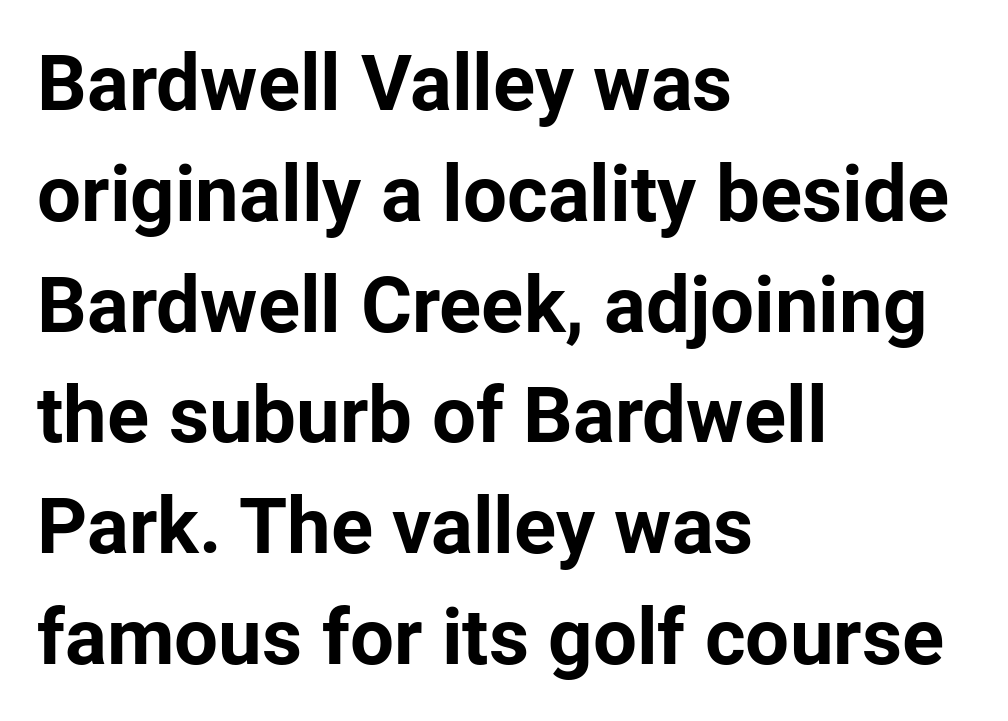
{"serif": "no", "italic": "no", "bold": "yes", "weight": "bold", "width": "normal", "stroke_contrast": "low", "x_height": "medium", "monospaced": "no", "underline": "no", "align": "left", "line_spacing": "normal", "line_spacing_ratio": 1.42, "letter_spacing": "normal", "letter_spacing_em": 0.0, "glyph_px": 78}
